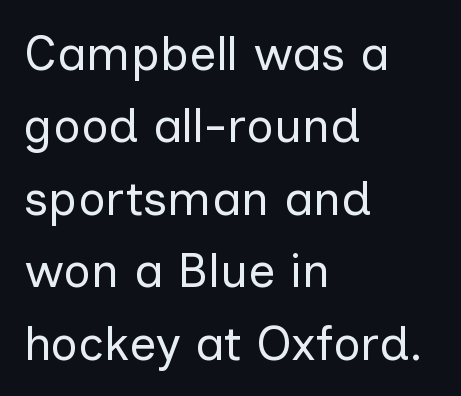
Stroke mass is kept to a normal reading level or below. This is the regular roman posture of the typeface. Leading: standard. Caption: standard tracking, unaltered. A classic flush-left, rag-right setting is used for this passage.
